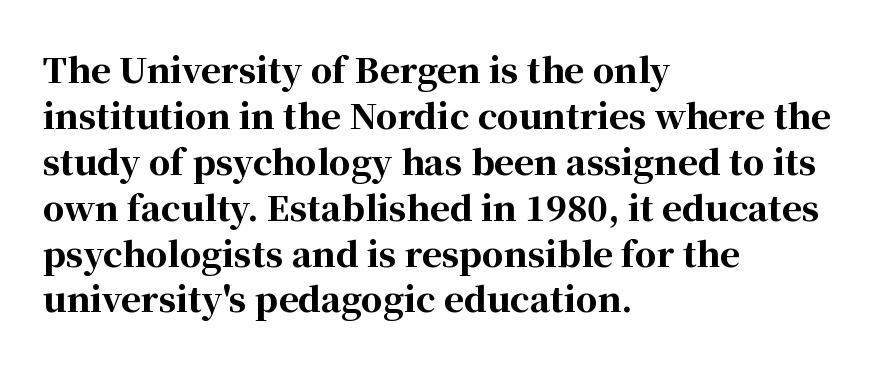
The image shows 34 px bold serif type, upright; set left-aligned, normal line spacing (1.35x), normal letter spacing, not underlined; high stroke contrast and a medium x-height.
